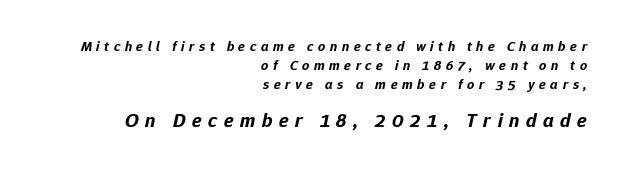
The image shows 20 px bold type, italic (leaning right); set right-aligned, normal line spacing (1.37x), unusually wide letter spacing (+0.33 em), not underlined; the second (bottom) block is 1.43x larger.
